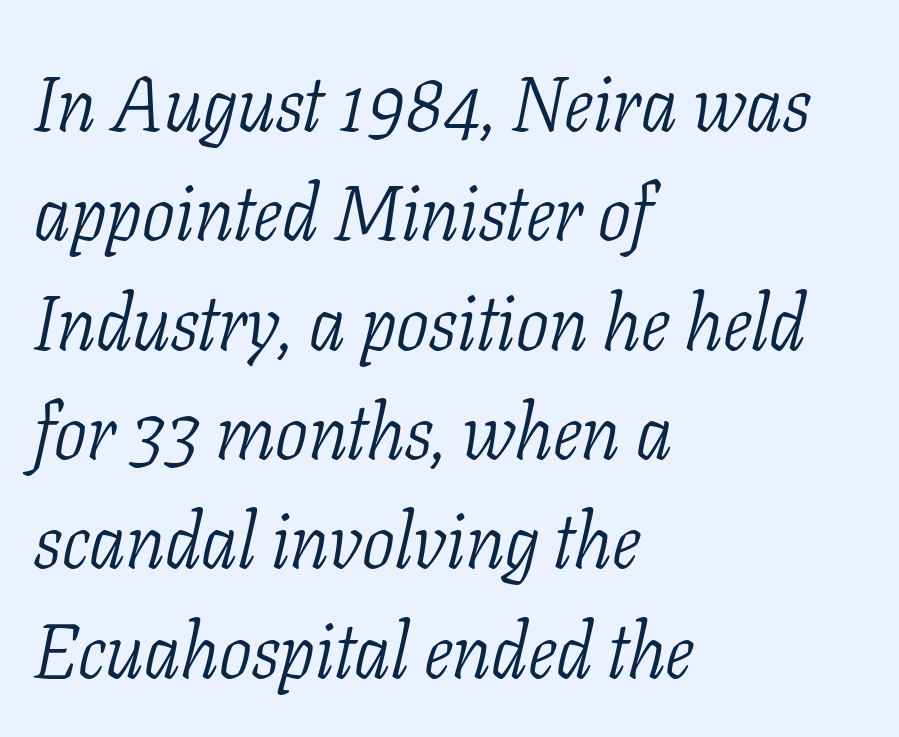
{"serif": "yes", "italic": "yes", "lean": "right", "slant_degrees": 11, "bold": "no", "weight": "light", "width": "condensed", "stroke_contrast": "low", "x_height": "medium", "monospaced": "no", "underline": "no", "align": "left", "line_spacing": "normal", "line_spacing_ratio": 1.42, "letter_spacing": "normal", "letter_spacing_em": 0.0, "glyph_px": 77}
